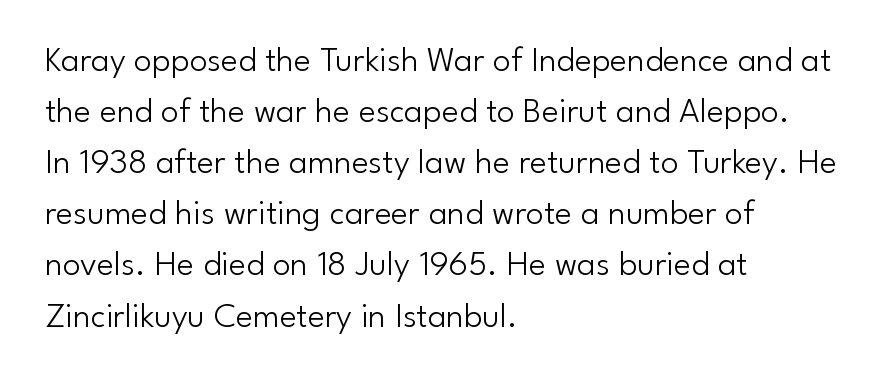
The image shows 36 px light sans-serif type, upright; set left-aligned, normal line spacing (1.42x), normal letter spacing, not underlined; low stroke contrast and a small x-height.
